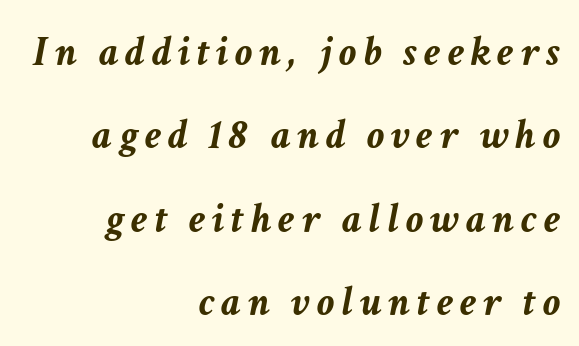
{"italic": "yes", "lean": "right", "slant_degrees": 11, "bold": "yes", "weight": "semibold", "width": "normal", "stroke_contrast": "low", "x_height": "medium", "monospaced": "no", "underline": "no", "align": "right", "line_spacing": "loose", "line_spacing_ratio": 1.94, "glyph_px": 43}
